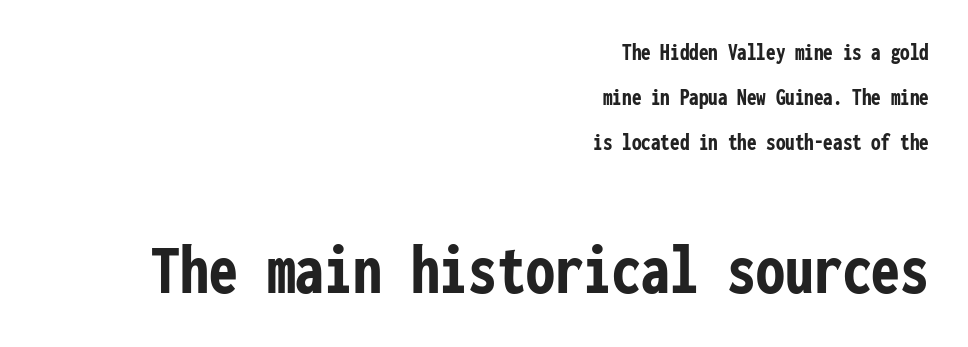
Q: Is the text bold? A: Yes.
Q: Is the text italic (slanted)? A: No, it is upright.
Q: Is the typeface a serif or a sans-serif typeface? A: Sans-serif.
Q: Is the text underlined? A: No.
Q: How is the paragraph aligned? A: Right-aligned.
Q: Is the spacing between letters normal or unusually wide? A: Normal.
Q: Which block of text is set in a larger size, the first (top) or the second (bottom)? A: The second (bottom) one.
Q: Width (condensed, normal, or wide)? A: Condensed.
Q: Stroke contrast? A: Low.
Q: x-height? A: Medium.
Q: Monospaced? A: Yes.
